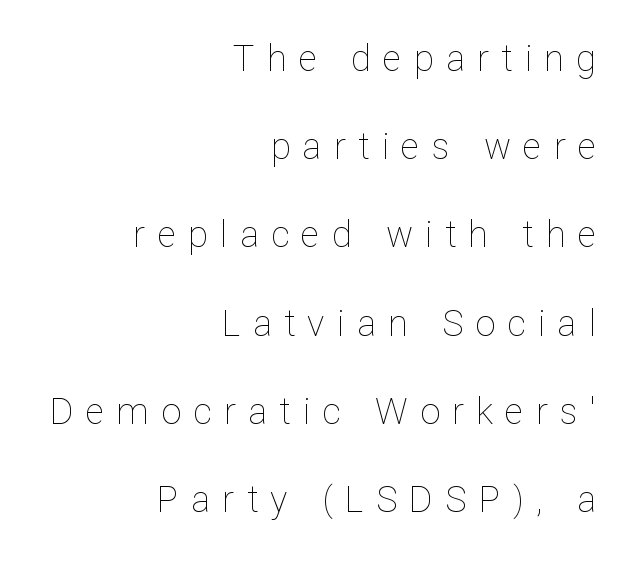
The image shows 36 px thin type, upright; set right-aligned, loose line spacing (2.45x), unusually wide letter spacing (+0.34 em), not underlined; low stroke contrast and a medium x-height.
